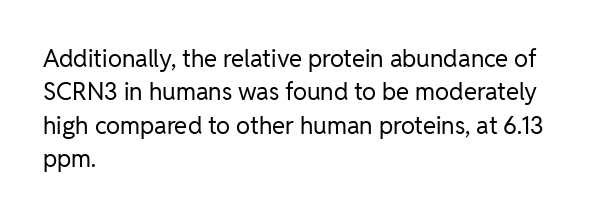
The letterforms sit at book weight or below. Posture: straight, roman, zero tilt. Tracking value appears to be zero — textbook default spacing. The passage shown stacks its lines at a standard gap. Is the block centered? No — it sits flush against the left margin. The foot of each line stays bare and open.
